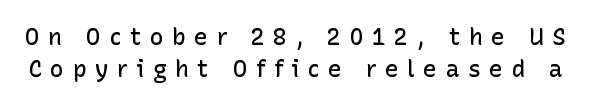
You could only call the tracking loose — the letters float apart. A bare baseline throughout the passage. The rendering uses a moderate line-height, typical for paragraphs. On the weight axis this lands at semibold, roughly 600. Style check: upright.
